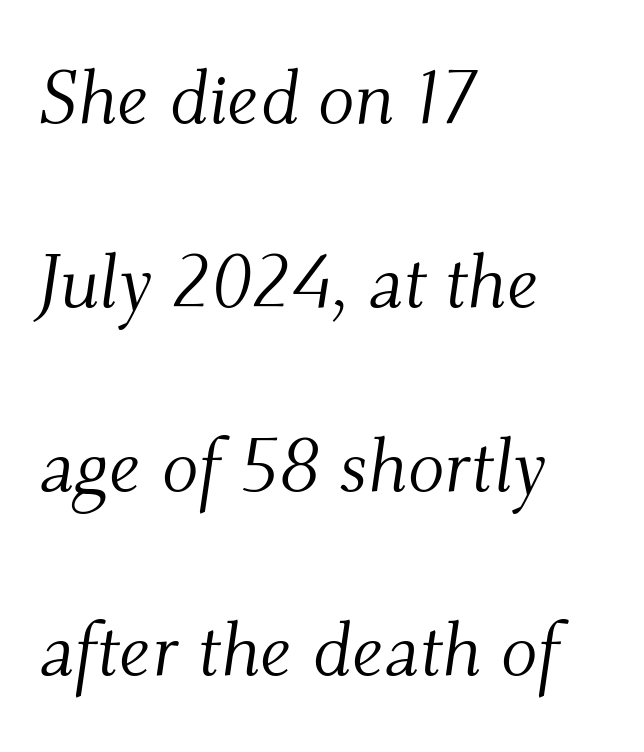
Q: Is the text bold? A: No.
Q: Is the text italic (slanted)? A: Yes, it leans right by about 9 degrees.
Q: Is the typeface a serif or a sans-serif typeface? A: Serif.
Q: Is the text underlined? A: No.
Q: How is the paragraph aligned? A: Left-aligned.
Q: Is the spacing between letters normal or unusually wide? A: Normal.
Q: Is the spacing between lines tight, normal or loose? A: Loose.
Q: Width (condensed, normal, or wide)? A: Normal.
Q: Stroke contrast? A: Medium.
Q: x-height? A: Small.
Q: Monospaced? A: No.
